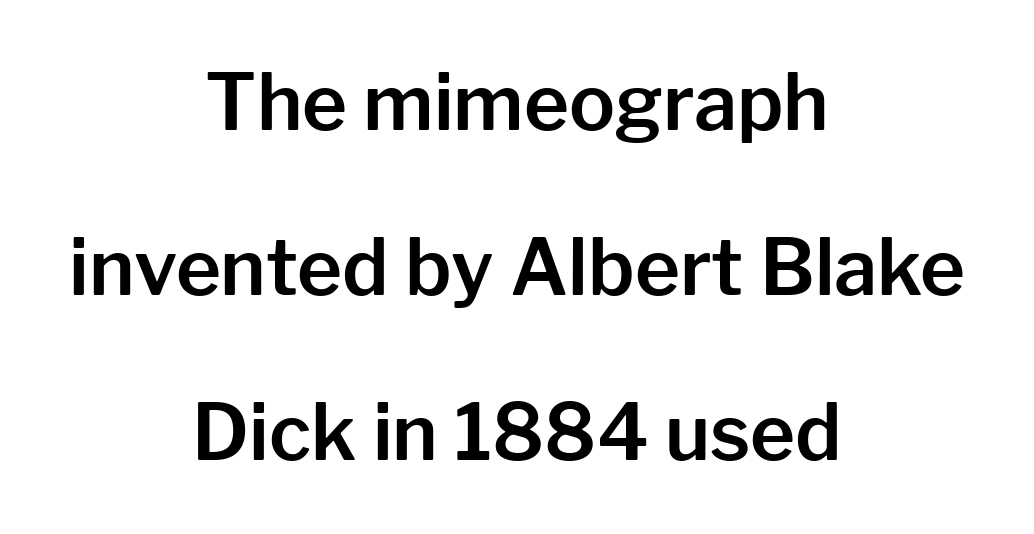
Q: Is the text italic (slanted)? A: No, it is upright.
Q: Is the typeface a serif or a sans-serif typeface? A: Sans-serif.
Q: Is the text underlined? A: No.
Q: How is the paragraph aligned? A: Centered.
Q: Is the spacing between letters normal or unusually wide? A: Normal.
Q: Is the spacing between lines tight, normal or loose? A: Loose.
Q: Width (condensed, normal, or wide)? A: Normal.
Q: Stroke contrast? A: Low.
Q: x-height? A: Medium.
Q: Monospaced? A: No.
